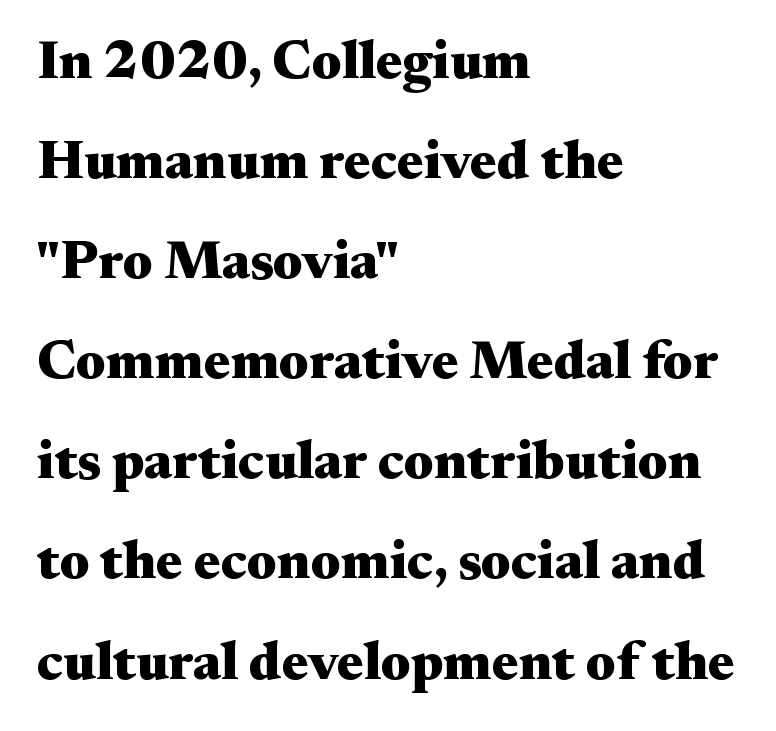
The type family on display is of the serif kind. The font is running at its bold setting. The specimen omits any rule beneath the text block's lines. The letters advance in unequal steps, a hallmark of proportional type.
